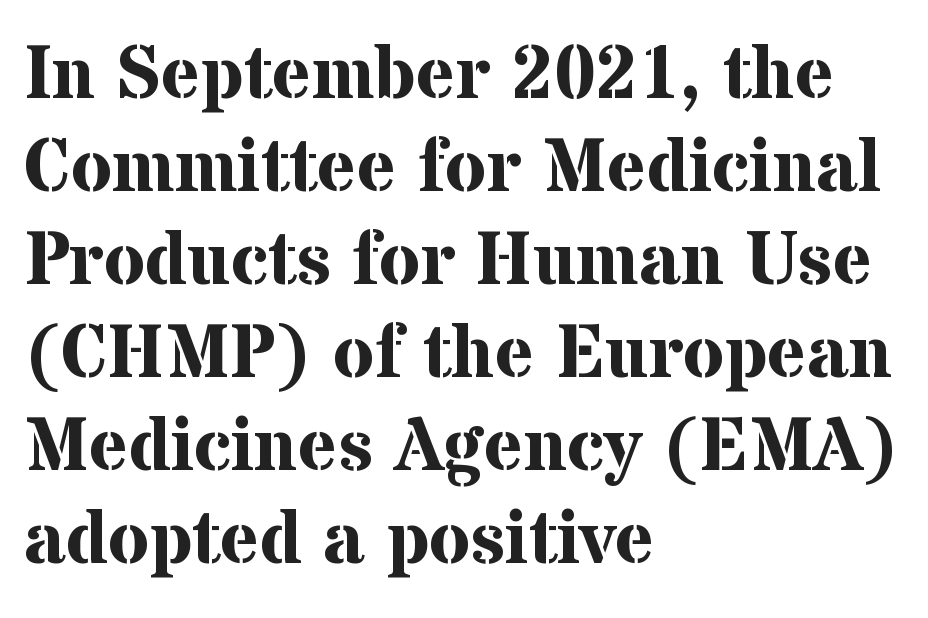
{"serif": "yes", "italic": "no", "bold": "yes", "weight": "bold", "width": "normal", "stroke_contrast": "medium", "x_height": "medium", "monospaced": "no", "underline": "no", "align": "left", "line_spacing_ratio": 1.24, "letter_spacing": "normal", "letter_spacing_em": 0.0, "glyph_px": 75}
